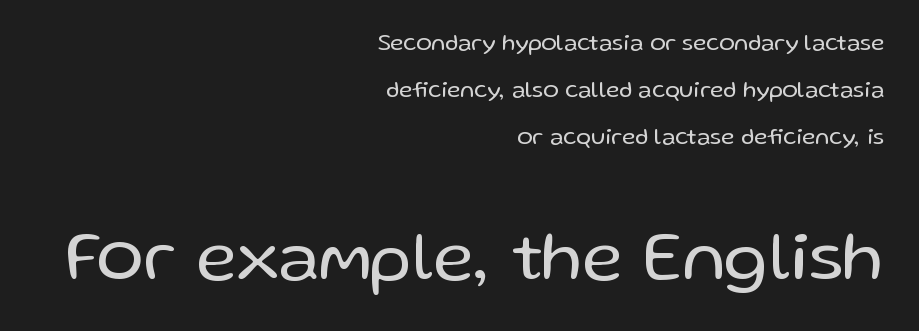
{"serif": "no", "italic": "no", "bold": "no", "weight": "regular", "width": "normal", "stroke_contrast": "low", "x_height": "medium", "monospaced": "no", "underline": "no", "align": "right", "line_spacing": "loose", "line_spacing_ratio": 2.05, "letter_spacing": "normal", "letter_spacing_em": 0.0, "larger_block": "second", "size_ratio": 3.04, "glyph_px": 70}
